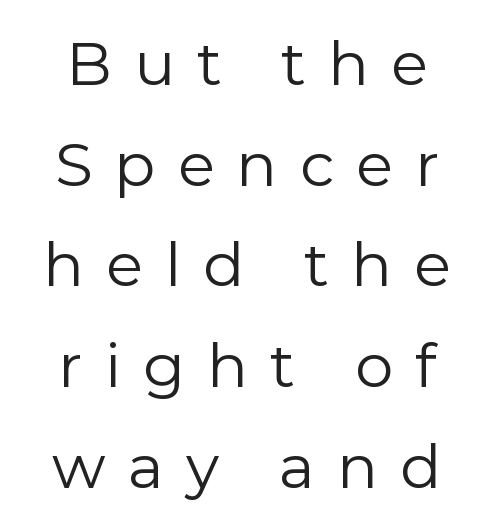
The baseline area is clear. Leading: standard. The face used here is a sans, in the tradition of grotesques and geometrics. Glyph-to-glyph distance is far greater than everyday printed text. The typesetting does not lean heavy: it is not bold. Proportional: the letters do not fall into vertical columns.
